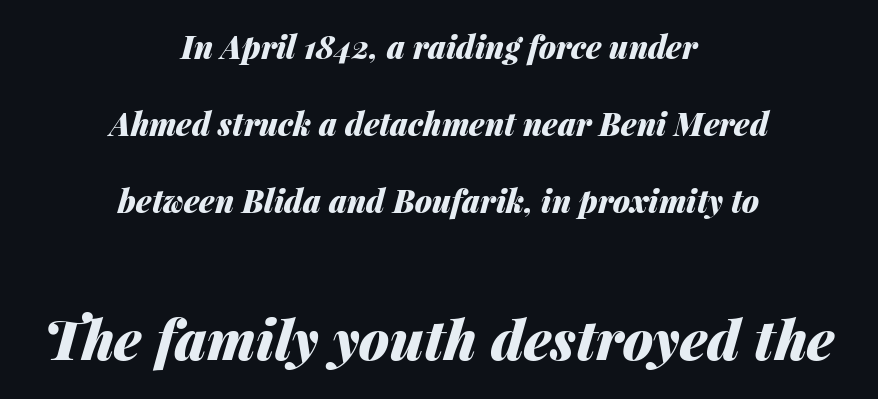
{"italic": "yes", "lean": "right", "slant_degrees": 14, "bold": "yes", "weight": "heavy", "width": "normal", "stroke_contrast": "medium", "x_height": "medium", "monospaced": "no", "underline": "no", "align": "center", "line_spacing": "loose", "line_spacing_ratio": 2.48, "letter_spacing": "normal", "letter_spacing_em": 0.0, "larger_block": "second", "size_ratio": 1.77, "glyph_px": 55}
